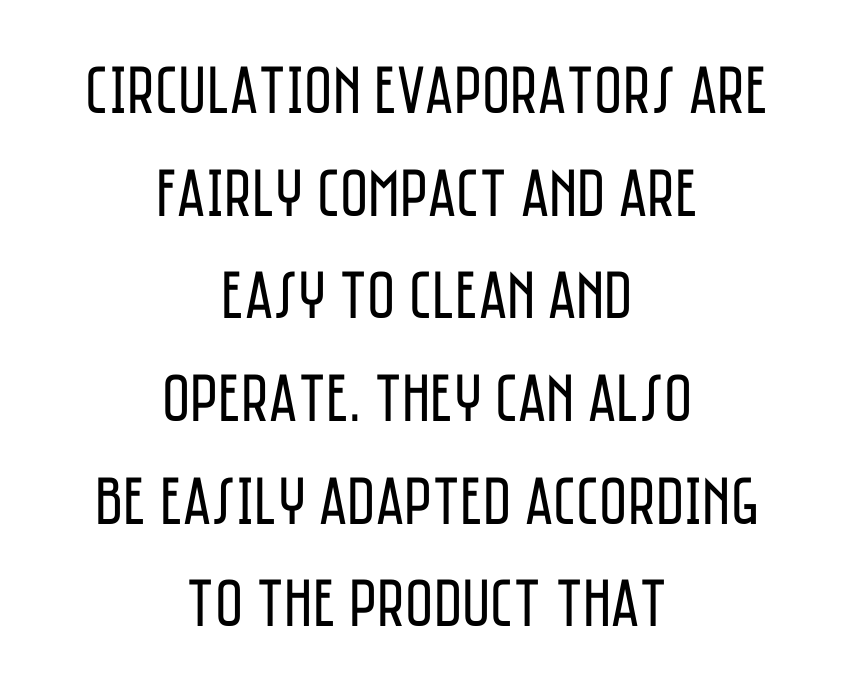
Short and long lines alike share a common midpoint. Every stem runs plumb, perpendicular to the baseline. The letters look calm and open, with moderate or lighter stems. Any mark beneath the type? The region is blank. Leading: standard.
